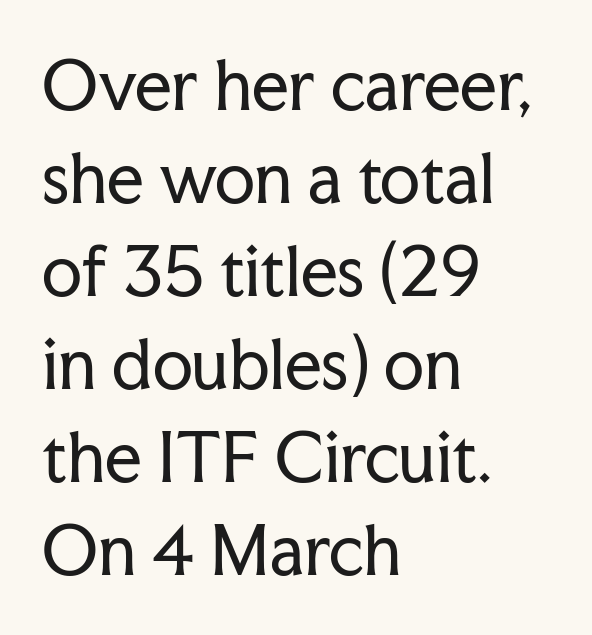
Q: Is the text bold? A: No.
Q: Is the text italic (slanted)? A: No, it is upright.
Q: Is the typeface a serif or a sans-serif typeface? A: Serif.
Q: Is the text underlined? A: No.
Q: How is the paragraph aligned? A: Left-aligned.
Q: Is the spacing between letters normal or unusually wide? A: Normal.
Q: Is the spacing between lines tight, normal or loose? A: Normal.
Q: Width (condensed, normal, or wide)? A: Normal.
Q: Stroke contrast? A: Low.
Q: x-height? A: Medium.
Q: Monospaced? A: No.
